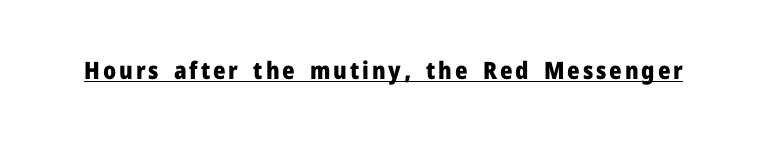
{"italic": "no", "bold": "yes", "underline": "yes", "glyph_px": 24}
